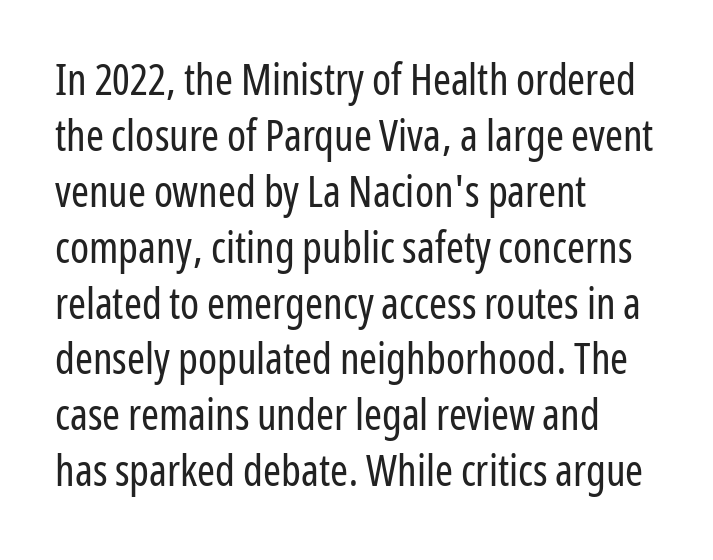
The image shows 43 px regular-weight, condensed sans-serif type, upright; set left-aligned, normal line spacing (1.3x), normal letter spacing, not underlined; low stroke contrast and a medium x-height.
